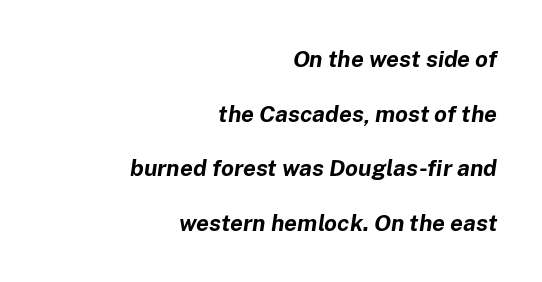
The rendering applies a slant to the glyphs. The setting favours the right margin, as signatures and pull-quotes sometimes do. Loosely led — the rows are spread out. The baseline area is clear.
